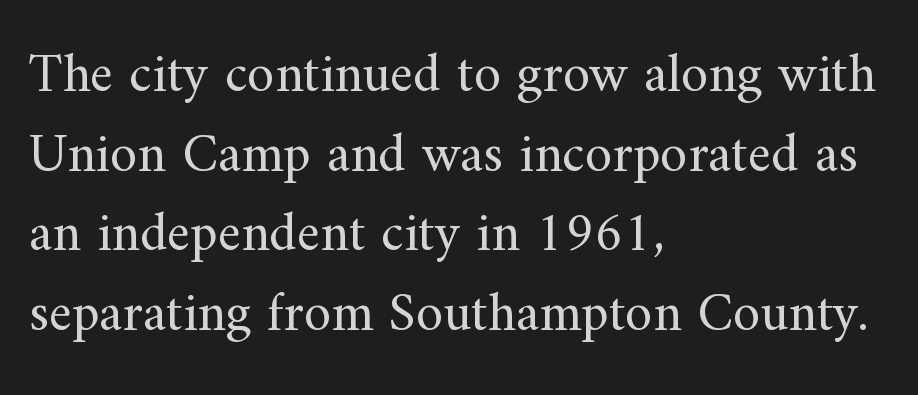
Q: Is the text bold? A: No.
Q: Is the text italic (slanted)? A: No, it is upright.
Q: Is the typeface a serif or a sans-serif typeface? A: Serif.
Q: Is the text underlined? A: No.
Q: How is the paragraph aligned? A: Left-aligned.
Q: Is the spacing between letters normal or unusually wide? A: Normal.
Q: Is the spacing between lines tight, normal or loose? A: Normal.
Q: Width (condensed, normal, or wide)? A: Normal.
Q: Stroke contrast? A: Medium.
Q: x-height? A: Small.
Q: Monospaced? A: No.
